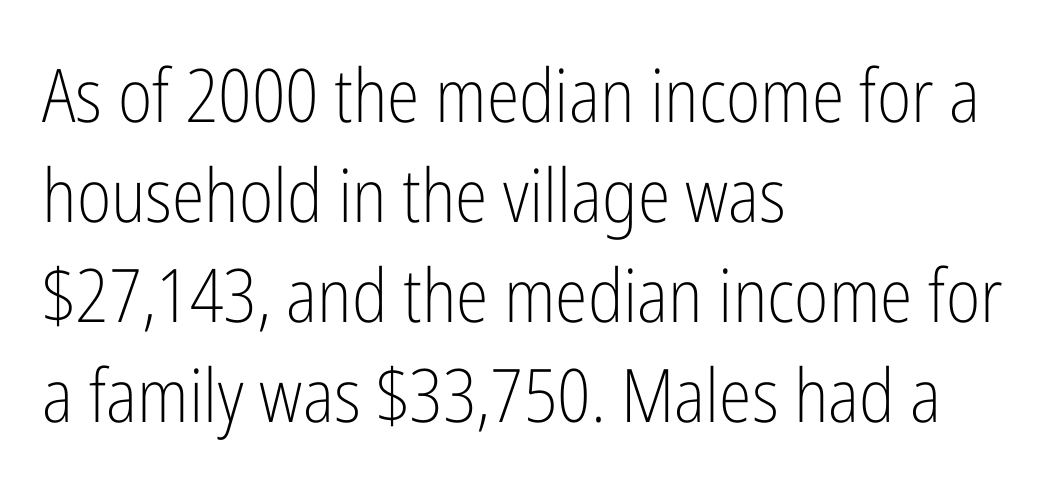
Q: Is the text bold? A: No.
Q: Is the text italic (slanted)? A: No, it is upright.
Q: Is the typeface a serif or a sans-serif typeface? A: Sans-serif.
Q: Is the text underlined? A: No.
Q: How is the paragraph aligned? A: Left-aligned.
Q: Is the spacing between letters normal or unusually wide? A: Normal.
Q: Is the spacing between lines tight, normal or loose? A: Normal.
Q: Width (condensed, normal, or wide)? A: Condensed.
Q: Stroke contrast? A: Low.
Q: x-height? A: Medium.
Q: Monospaced? A: No.
